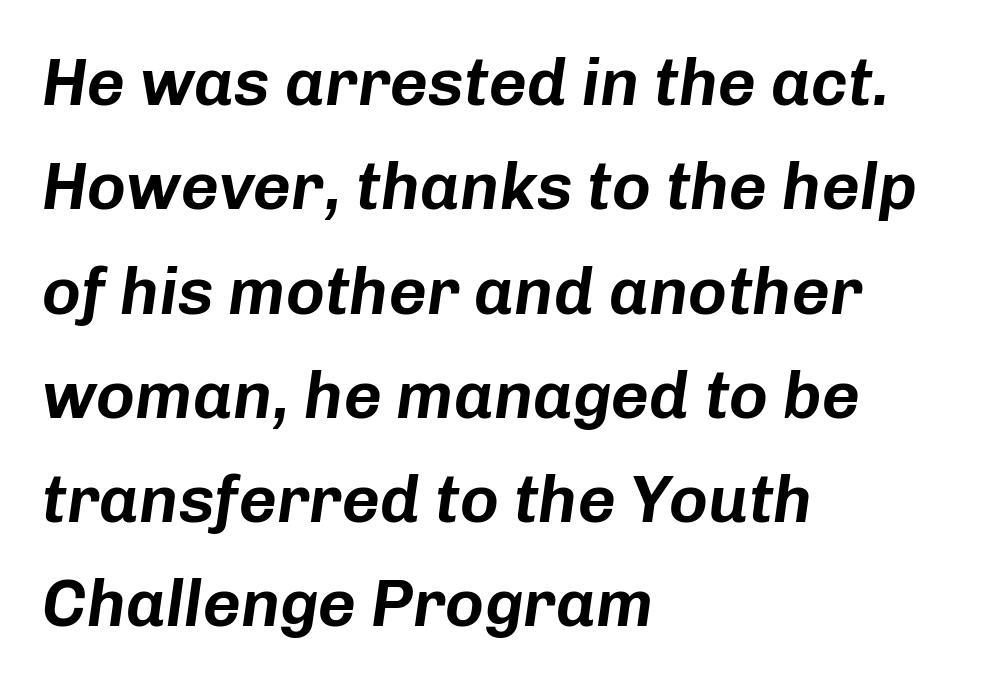
{"italic": "yes", "lean": "right", "slant_degrees": 8, "width": "normal", "stroke_contrast": "low", "x_height": "medium", "monospaced": "no", "underline": "no", "align": "left", "line_spacing": "normal", "line_spacing_ratio": 1.58, "letter_spacing": "normal", "letter_spacing_em": 0.0, "glyph_px": 66}
